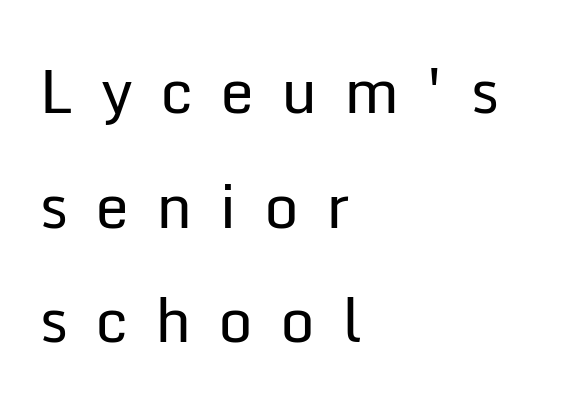
The image shows 61 px regular-weight sans-serif type, upright; set left-aligned, line spacing 1.88x, unusually wide letter spacing (+0.44 em), not underlined; low stroke contrast and a medium x-height.
